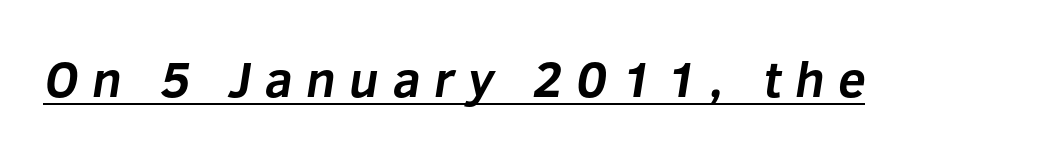
Q: Is the text bold? A: Yes.
Q: Is the typeface a serif or a sans-serif typeface? A: Sans-serif.
Q: Is the text underlined? A: Yes.
Q: Is the spacing between letters normal or unusually wide? A: Unusually wide.
Q: Width (condensed, normal, or wide)? A: Normal.
Q: Stroke contrast? A: Low.
Q: x-height? A: Medium.
Q: Monospaced? A: No.
